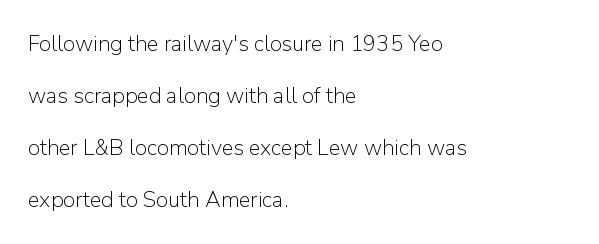
Q: Is the text bold? A: No.
Q: Is the text italic (slanted)? A: No, it is upright.
Q: Is the text underlined? A: No.
Q: How is the paragraph aligned? A: Left-aligned.
Q: Is the spacing between letters normal or unusually wide? A: Normal.
Q: Is the spacing between lines tight, normal or loose? A: Loose.
